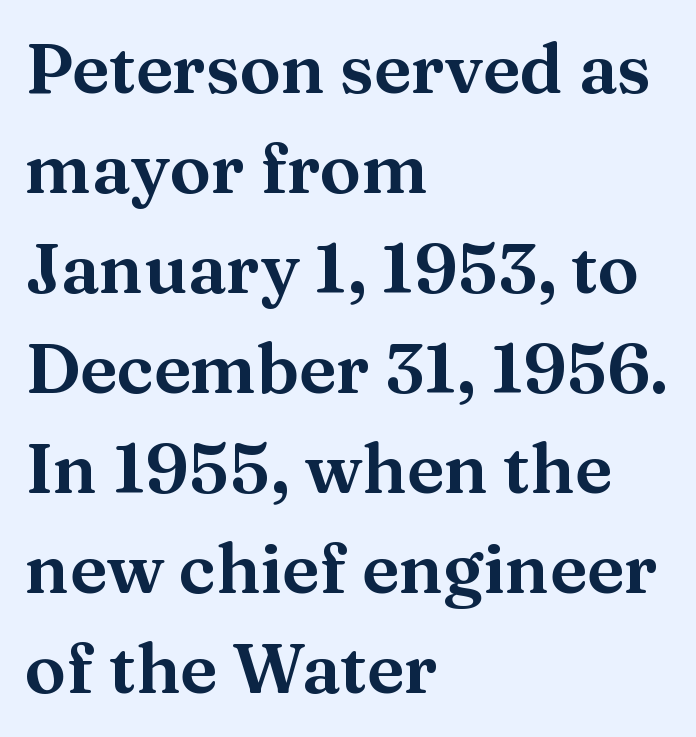
The image shows 69 px wide serif type, upright; set left-aligned, normal line spacing (1.45x), normal letter spacing, not underlined; medium stroke contrast and a medium x-height.
